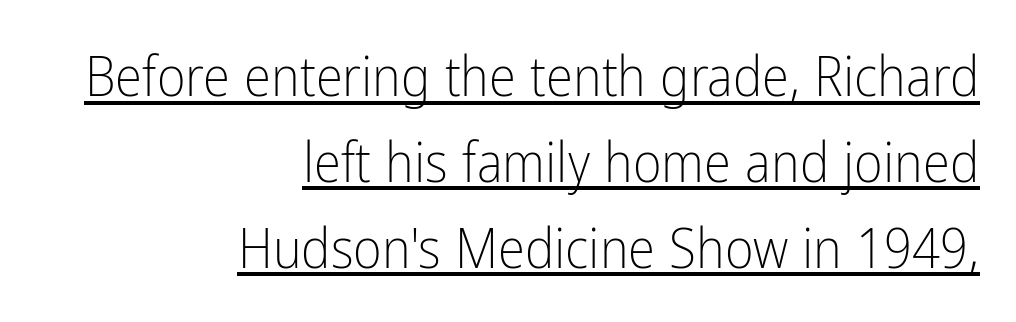
Spacing between characters is what you'd get straight out of the box. The passage shown is not bold in any degree. Do the characters align in a grid? No, the font is proportional. The lettering is marked with a stroke running underneath it. You can tell from the bare stems that sans-serif type was used. Ascenders rise straight up at ninety degrees.
